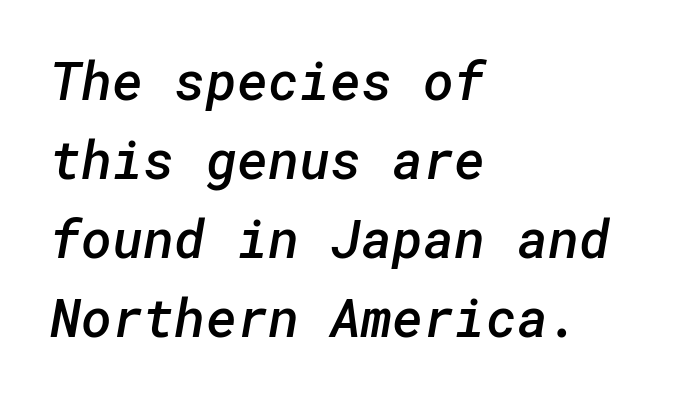
{"serif": "no", "bold": "semi", "weight": "semibold", "width": "normal", "stroke_contrast": "low", "x_height": "medium", "underline": "no", "align": "left", "line_spacing": "normal", "line_spacing_ratio": 1.49, "letter_spacing": "normal", "letter_spacing_em": 0.0, "glyph_px": 53}
